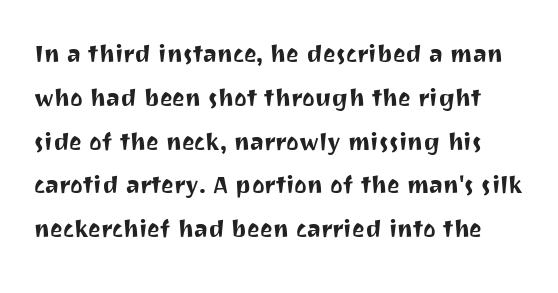
{"serif": "no", "italic": "no", "width": "normal", "stroke_contrast": "medium", "x_height": "medium", "monospaced": "no", "underline": "no", "line_spacing": "normal", "line_spacing_ratio": 1.46, "letter_spacing": "normal", "letter_spacing_em": 0.0, "glyph_px": 30}
